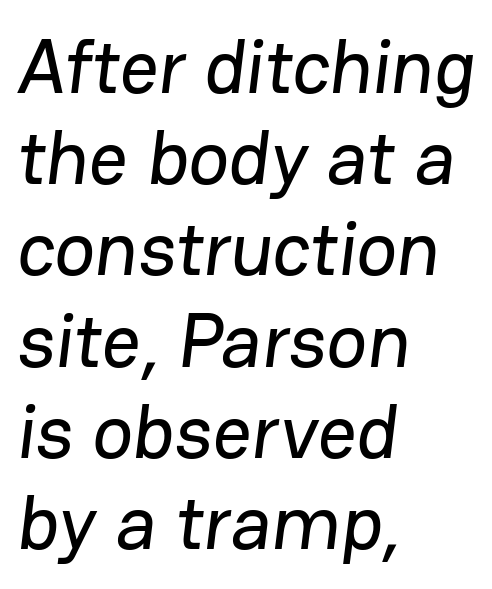
A typesetter would call this proportional, since set widths differ per character. Nobody drew a line under any word here. The face used here is rendered with its standard letterfit. The text block is weighted toward the left margin, trailing off unevenly rightward.
